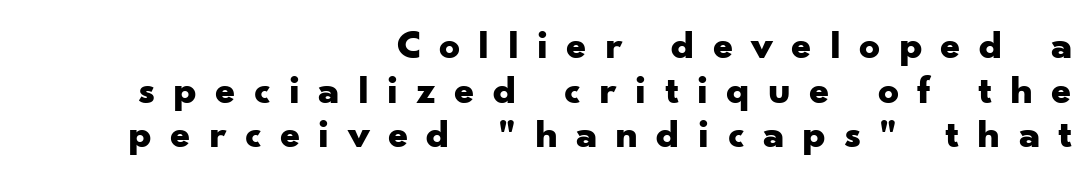
The image shows 41 px bold, wide sans-serif type, upright; set right-aligned, tight line spacing (1.09x), unusually wide letter spacing (+0.44 em), not underlined; low stroke contrast and a small x-height.
